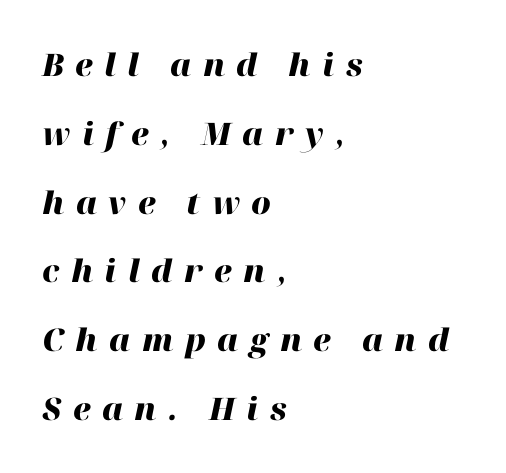
What stands out about the letter spacing? Its width — letters are far apart. Descender tails drop into unmarked territory. One glance says open: line gaps are wider than usual. The ragged edge is on the right, which tells us the setting is flush left.
